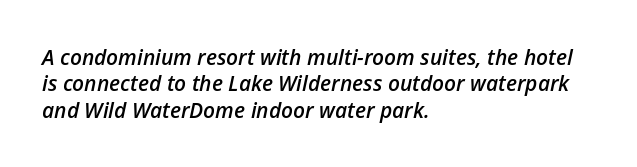
Letter spacing: default. Alignment: flush left. Typographic density is moderately raised because the face is semibold. Looking at the ascenders, they clearly lean. A normal amount of white space separates one row of letters from the next.
